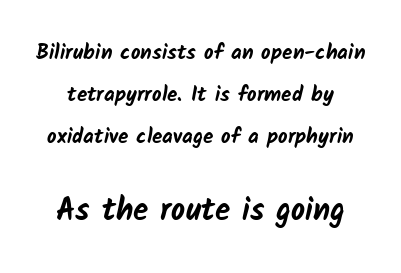
Q: Is the text bold? A: Yes.
Q: Is the typeface a serif or a sans-serif typeface? A: Sans-serif.
Q: Is the text underlined? A: No.
Q: Is the spacing between letters normal or unusually wide? A: Normal.
Q: Is the spacing between lines tight, normal or loose? A: Loose.
Q: Which block of text is set in a larger size, the first (top) or the second (bottom)? A: The second (bottom) one.
Q: Width (condensed, normal, or wide)? A: Normal.
Q: Stroke contrast? A: Low.
Q: x-height? A: Medium.
Q: Monospaced? A: No.
